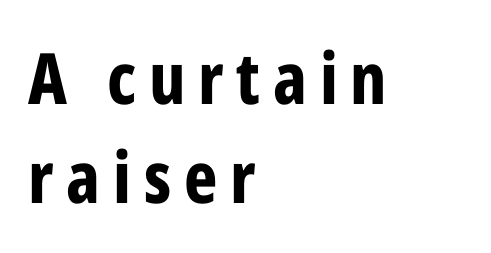
{"serif": "no", "italic": "no", "bold": "yes", "weight": "bold", "width": "condensed", "stroke_contrast": "low", "x_height": "medium", "monospaced": "no", "underline": "no", "align": "left", "line_spacing": "normal", "line_spacing_ratio": 1.4, "glyph_px": 71}
